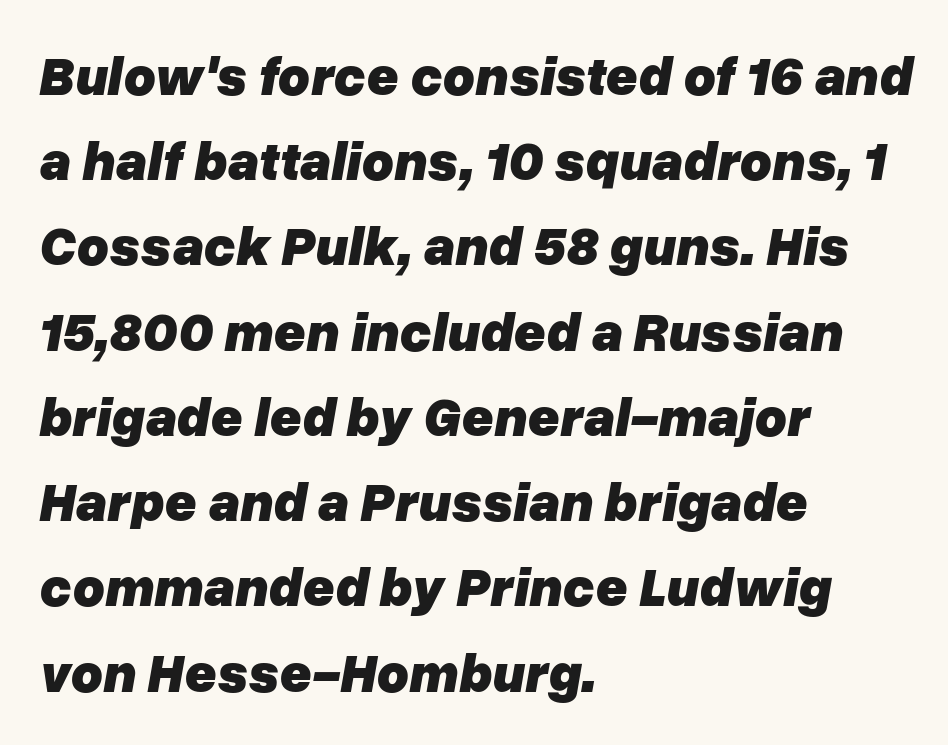
The image shows 55 px heavy type, italic (leaning right); set left-aligned, normal line spacing (1.55x), normal letter spacing, not underlined; low stroke contrast and a medium x-height.
